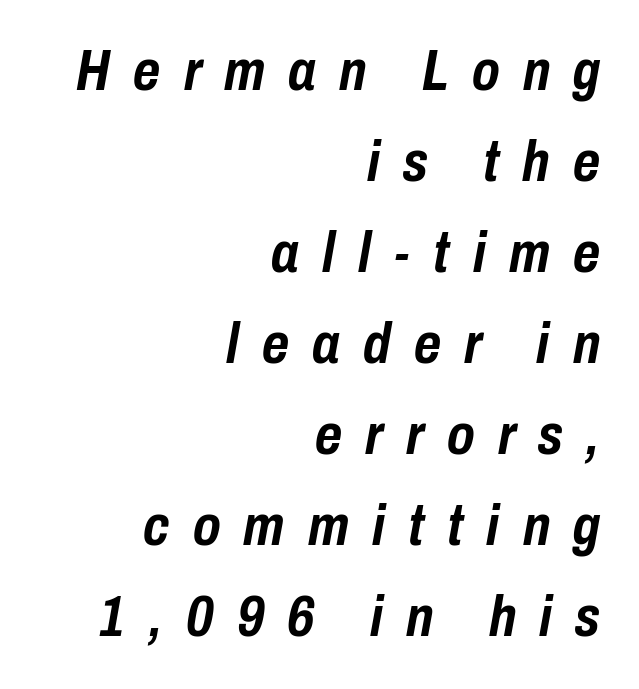
Q: Is the text bold? A: Yes.
Q: Is the text italic (slanted)? A: Yes, it leans right by about 10 degrees.
Q: Is the text underlined? A: No.
Q: How is the paragraph aligned? A: Right-aligned.
Q: Is the spacing between letters normal or unusually wide? A: Unusually wide.
Q: Is the spacing between lines tight, normal or loose? A: Normal.
Q: Width (condensed, normal, or wide)? A: Condensed.
Q: Stroke contrast? A: Low.
Q: x-height? A: Medium.
Q: Monospaced? A: No.
